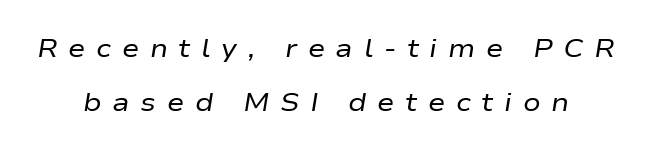
The image shows 26 px text type, italic (leaning right); set loose line spacing (2.07x), unusually wide letter spacing (+0.41 em), not underlined.
